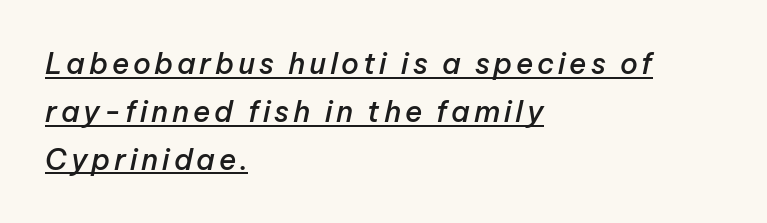
Q: Is the text bold? A: Semi-bold.
Q: Is the text italic (slanted)? A: Yes, it leans right by about 12 degrees.
Q: Is the text underlined? A: Yes.
Q: How is the paragraph aligned? A: Left-aligned.
Q: Is the spacing between lines tight, normal or loose? A: Normal.
Q: Width (condensed, normal, or wide)? A: Normal.
Q: Stroke contrast? A: Low.
Q: x-height? A: Medium.
Q: Monospaced? A: No.
